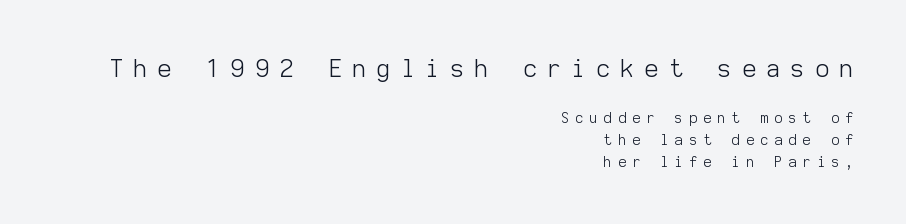
The image shows 24 px text type, upright; set right-aligned, normal line spacing (1.55x), unusually wide letter spacing (+0.44 em), not underlined; the first (top) block is 1.71x larger.
